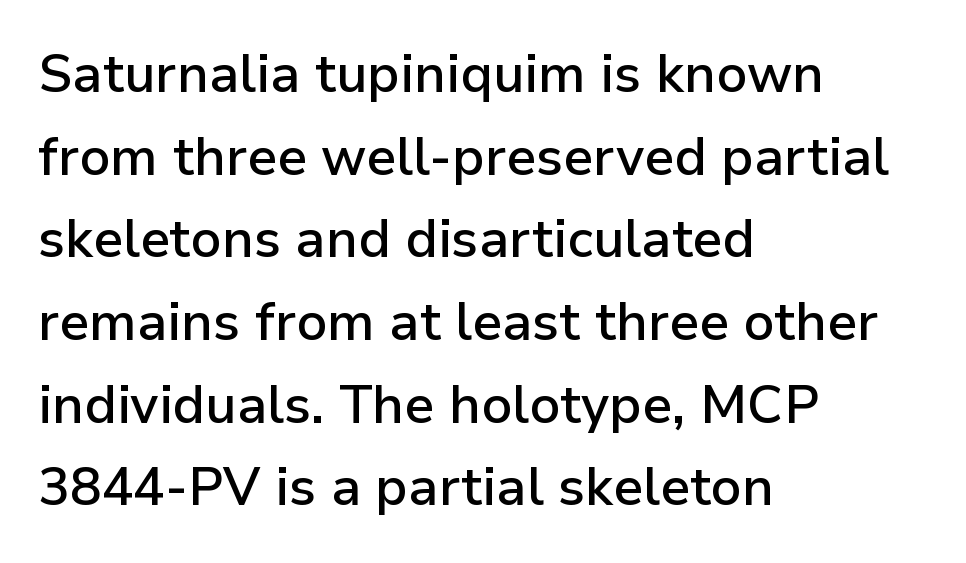
Each letter keeps its own natural width here, so spacing adapts to shape. Honestly, the letter spacing is just normal — you wouldn't notice it. A semibold gives these letters moderate extra thickness, short of bold. Where is the straight margin? On the left.
